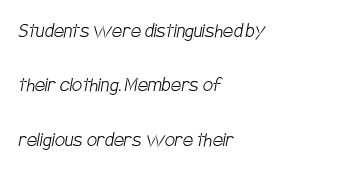
The image shows 23 px text type; set left-aligned, loose line spacing (2.36x), normal letter spacing, not underlined.
